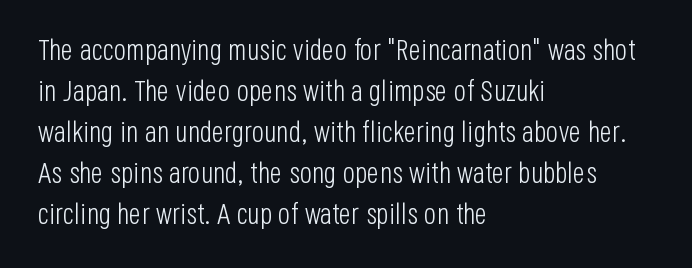
{"serif": "no", "italic": "no", "bold": "no", "weight": "light", "width": "condensed", "stroke_contrast": "low", "x_height": "large", "monospaced": "no", "underline": "no", "align": "left", "line_spacing": "normal", "line_spacing_ratio": 1.41, "letter_spacing": "normal", "letter_spacing_em": 0.0, "glyph_px": 29}
